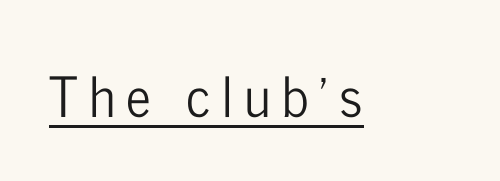
Q: Is the text italic (slanted)? A: No, it is upright.
Q: Is the typeface a serif or a sans-serif typeface? A: Sans-serif.
Q: Is the text underlined? A: Yes.
Q: Is the spacing between letters normal or unusually wide? A: Unusually wide.
Q: Width (condensed, normal, or wide)? A: Condensed.
Q: Stroke contrast? A: Low.
Q: x-height? A: Medium.
Q: Monospaced? A: No.
